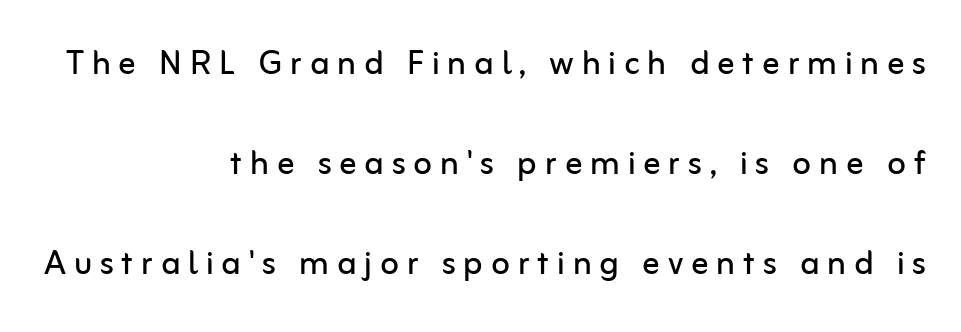
Q: Is the text bold? A: No.
Q: Is the text italic (slanted)? A: No, it is upright.
Q: Is the typeface a serif or a sans-serif typeface? A: Sans-serif.
Q: Is the text underlined? A: No.
Q: How is the paragraph aligned? A: Right-aligned.
Q: Is the spacing between lines tight, normal or loose? A: Loose.
Q: Width (condensed, normal, or wide)? A: Normal.
Q: Stroke contrast? A: Low.
Q: x-height? A: Medium.
Q: Monospaced? A: No.
